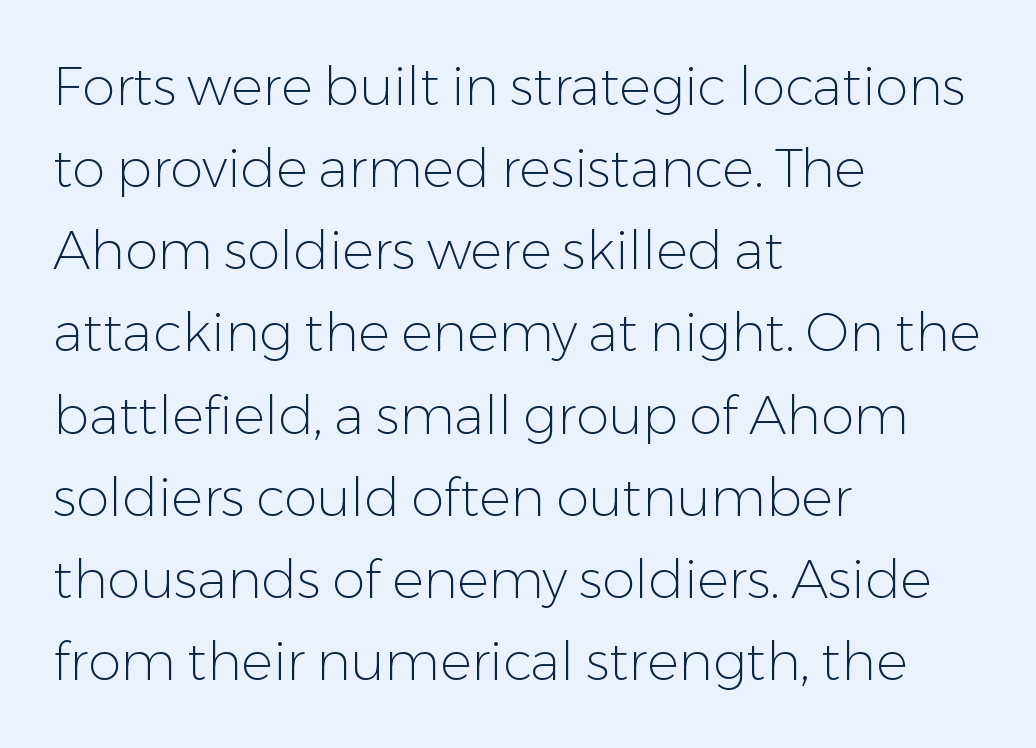
The image shows 53 px light sans-serif type, upright; set left-aligned, normal line spacing (1.55x), normal letter spacing, not underlined; low stroke contrast and a medium x-height.
